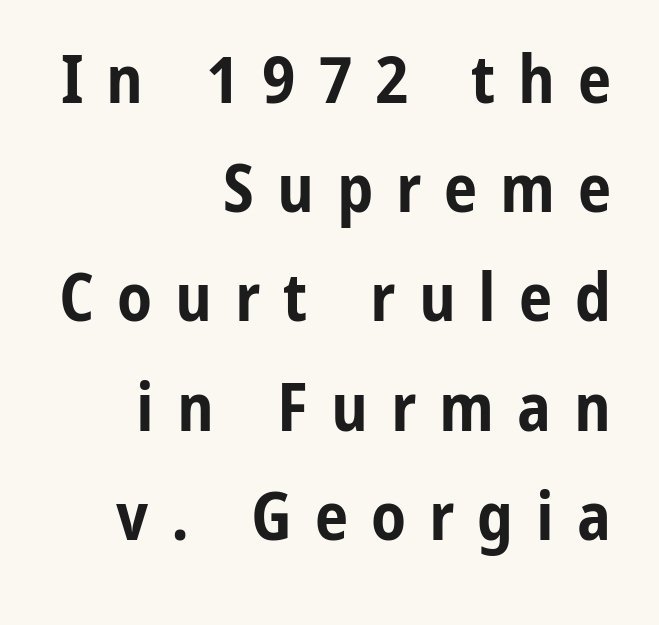
The image shows 67 px bold, condensed sans-serif type, upright; set right-aligned, normal line spacing (1.63x), unusually wide letter spacing (+0.34 em), not underlined; low stroke contrast and a medium x-height.
